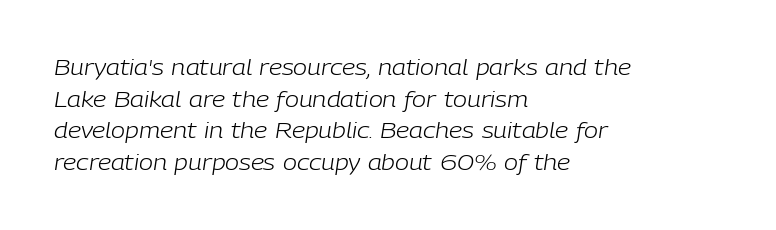
The image shows 21 px text type, italic (leaning right); set left-aligned, normal line spacing (1.51x), normal letter spacing, not underlined.
